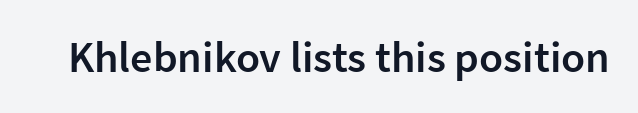
Q: Is the text bold? A: Semi-bold.
Q: Is the text italic (slanted)? A: No, it is upright.
Q: Is the typeface a serif or a sans-serif typeface? A: Sans-serif.
Q: Is the text underlined? A: No.
Q: Is the spacing between letters normal or unusually wide? A: Normal.
Q: Width (condensed, normal, or wide)? A: Normal.
Q: Stroke contrast? A: Low.
Q: x-height? A: Medium.
Q: Monospaced? A: No.
